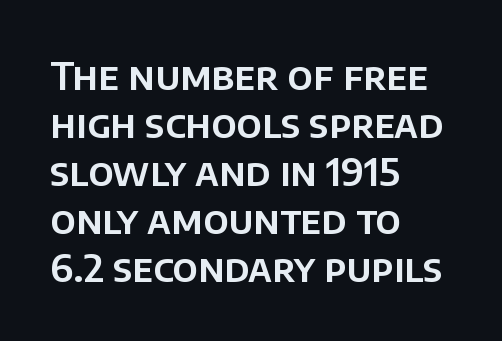
{"serif": "no", "italic": "no", "width": "normal", "stroke_contrast": "low", "x_height": "large", "monospaced": "no", "underline": "no", "align": "left", "line_spacing": "normal", "line_spacing_ratio": 1.26, "letter_spacing": "normal", "letter_spacing_em": 0.0, "glyph_px": 38}
